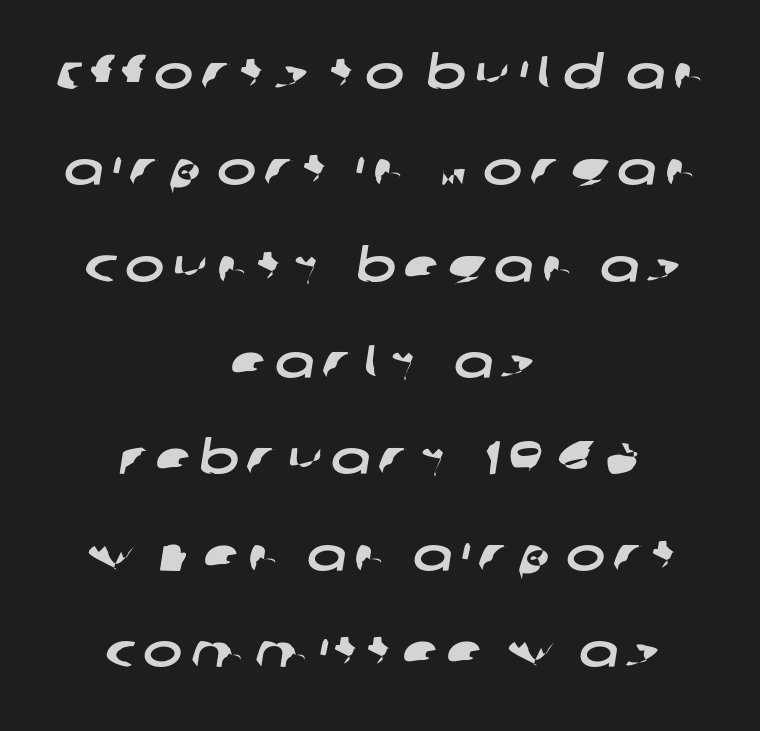
The image shows 47 px wide sans-serif type; set centered, loose line spacing (2.05x), not underlined; low stroke contrast and a large x-height.
